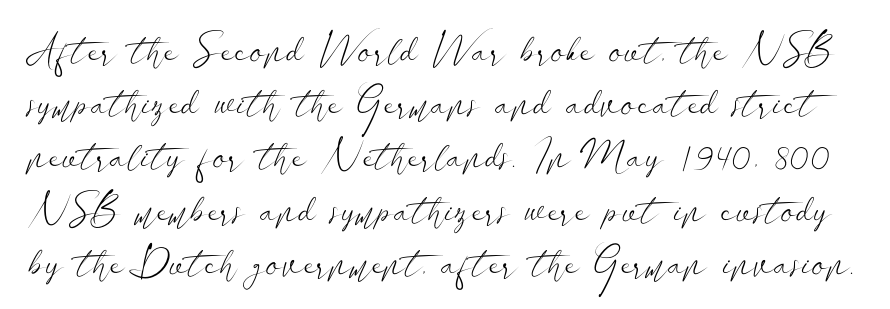
This sample uses a sans-serif face. How would I describe the line gaps? Plain and ordinary. This sample uses plain, unmodified letter spacing.
